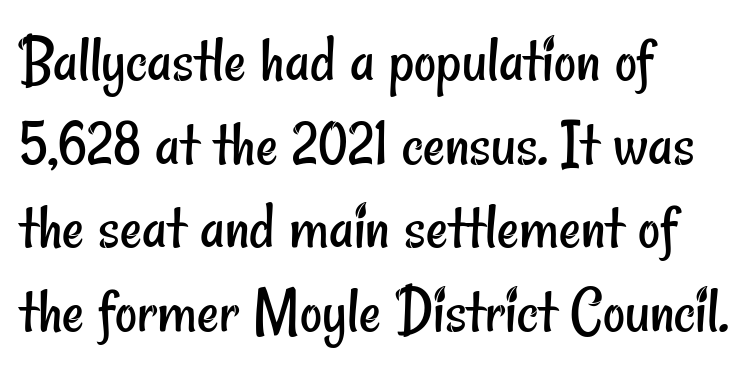
{"serif": "no", "bold": "no", "weight": "regular", "width": "condensed", "stroke_contrast": "low", "x_height": "small", "monospaced": "no", "underline": "no", "align": "left", "line_spacing_ratio": 1.23, "letter_spacing": "normal", "letter_spacing_em": 0.0, "glyph_px": 68}
